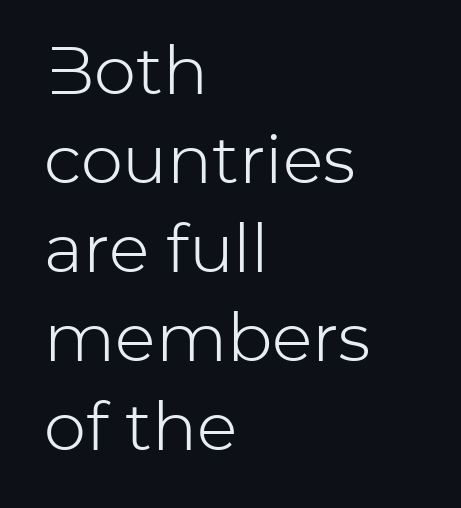
The image shows 67 px light sans-serif type, upright; set left-aligned, normal line spacing (1.33x), normal letter spacing, not underlined; low stroke contrast and a medium x-height.
